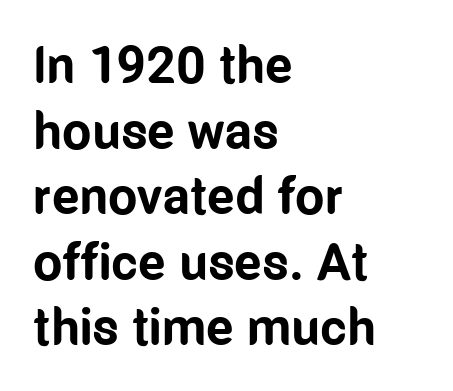
Q: Is the text bold? A: Yes.
Q: Is the text italic (slanted)? A: No, it is upright.
Q: Is the typeface a serif or a sans-serif typeface? A: Sans-serif.
Q: Is the text underlined? A: No.
Q: How is the paragraph aligned? A: Left-aligned.
Q: Is the spacing between letters normal or unusually wide? A: Normal.
Q: Is the spacing between lines tight, normal or loose? A: Normal.
Q: Width (condensed, normal, or wide)? A: Condensed.
Q: Stroke contrast? A: Low.
Q: x-height? A: Medium.
Q: Monospaced? A: No.
